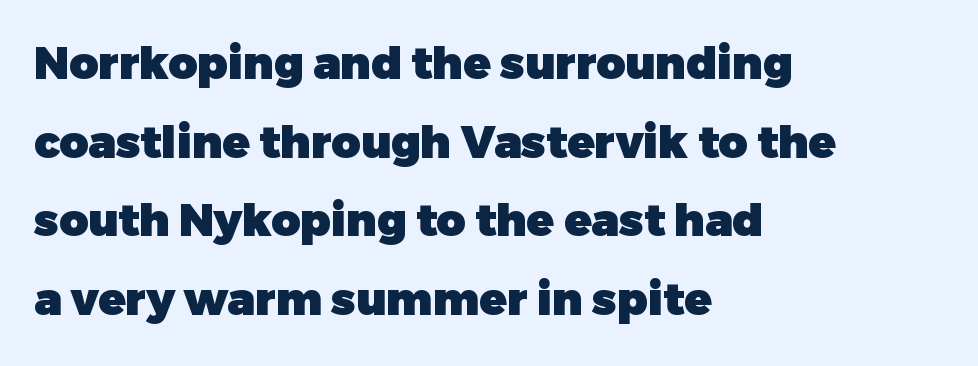
{"serif": "no", "italic": "no", "bold": "yes", "weight": "heavy", "width": "normal", "stroke_contrast": "low", "x_height": "medium", "monospaced": "no", "underline": "no", "align": "left", "line_spacing_ratio": 1.75, "letter_spacing": "normal", "letter_spacing_em": 0.0, "glyph_px": 45}
